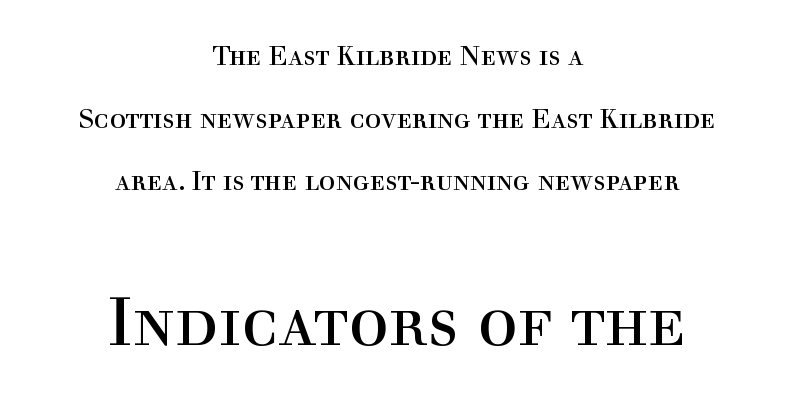
The image shows 67 px regular-weight serif type, upright; set centered, loose line spacing (2.32x), normal letter spacing, not underlined; the second (bottom) block is 2.48x larger; a medium x-height.
